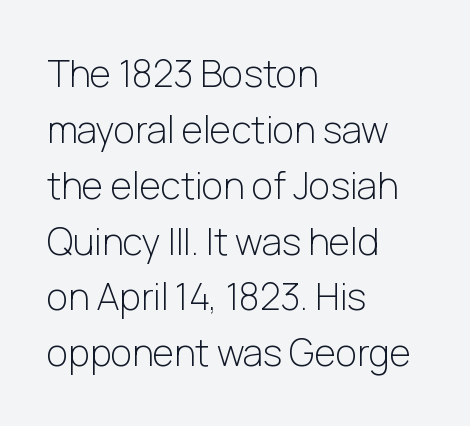
The passage shown has conventional tracking throughout. Does the type have serifs? No, each stem ends abruptly. On a weight scale, this lands at 450 or below. This rendering features lettering with no underline.
